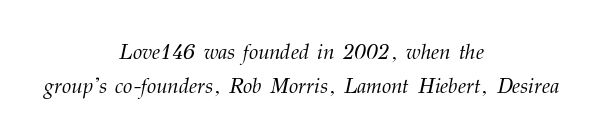
The image shows 21 px text type, italic (leaning right); set centered, normal line spacing (1.64x), normal letter spacing, not underlined.
